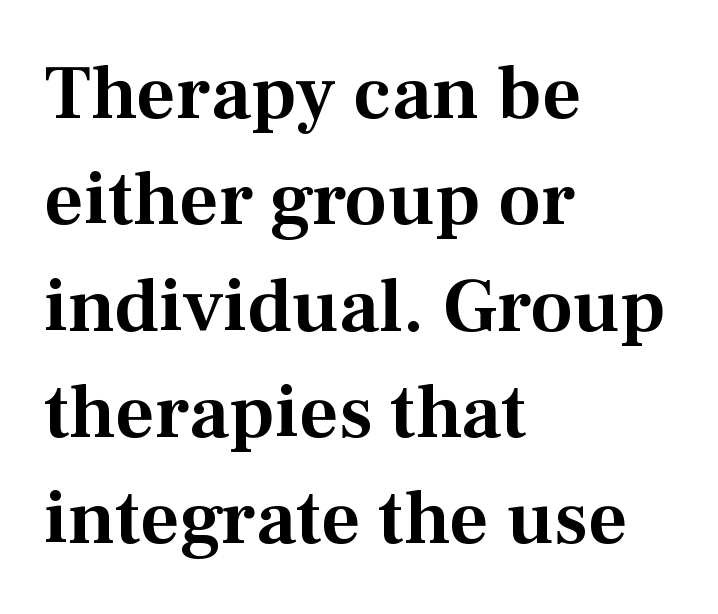
{"serif": "yes", "italic": "no", "width": "normal", "stroke_contrast": "medium", "x_height": "medium", "monospaced": "no", "underline": "no", "align": "left", "line_spacing": "normal", "line_spacing_ratio": 1.38, "letter_spacing": "normal", "letter_spacing_em": 0.0, "glyph_px": 77}
